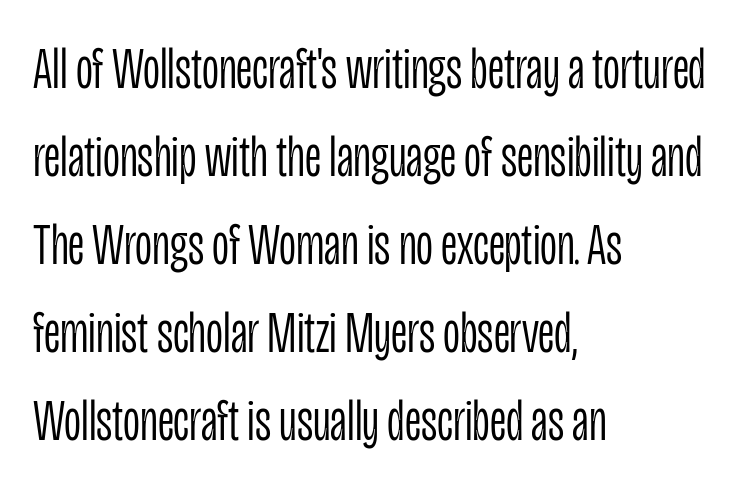
The image shows 59 px light, condensed sans-serif type, upright; set left-aligned, normal line spacing (1.49x), normal letter spacing, not underlined; low stroke contrast and a large x-height.
